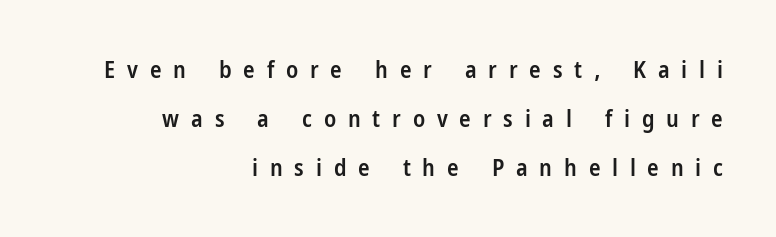
A bare baseline throughout the passage. The paragraph has a hard right edge and a soft left edge. Here the glyphs are tracked loosely, breaking word shapes into spaced letters. As a designer I'd log this as weight 600, semibold. The lettering holds an erect, upright posture throughout.
